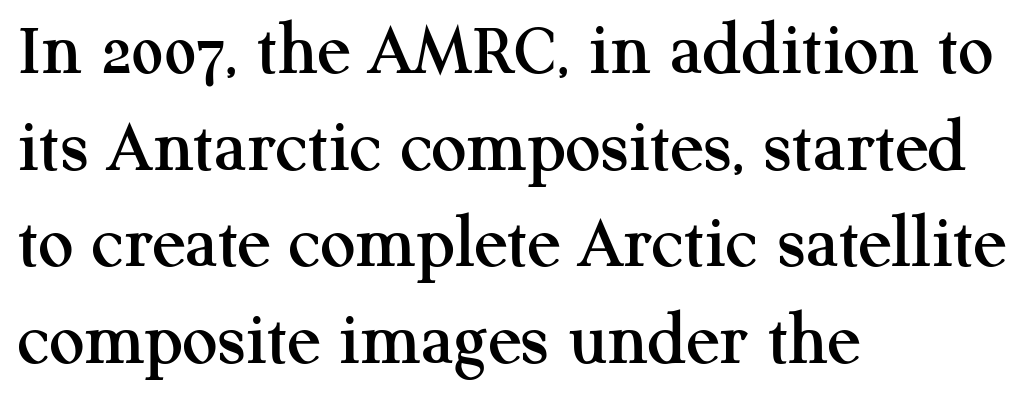
The image shows 78 px serif type, upright; set left-aligned, line spacing 1.24x, normal letter spacing, not underlined; medium stroke contrast and a medium x-height.
